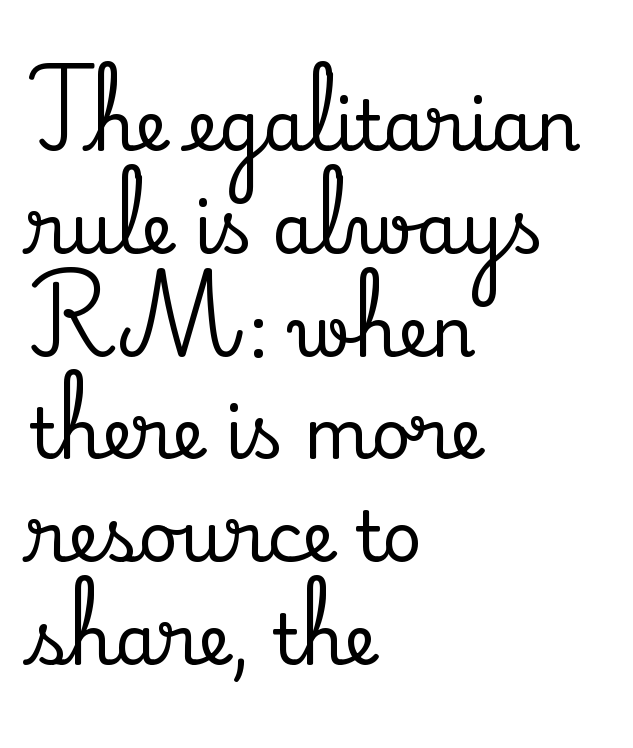
{"serif": "yes", "italic": "no", "width": "normal", "stroke_contrast": "medium", "x_height": "small", "monospaced": "no", "underline": "no", "align": "left", "line_spacing": "normal", "line_spacing_ratio": 1.49, "letter_spacing": "normal", "letter_spacing_em": 0.0, "glyph_px": 69}
